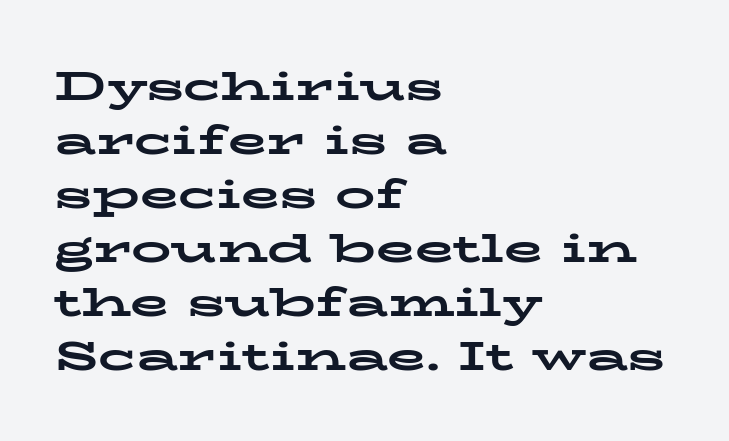
Plenty of ink on the page — the face is bold. A student would call this left alignment; a typographer would say flush left, rag right. Little horizontal feet cap the strokes, marking this as serif type. Here the designer chose a conventional face with non-uniform glyph widths. Plain, unruled lines of type. Nothing unusual about the tracking: characters are spaced as the font intends.
